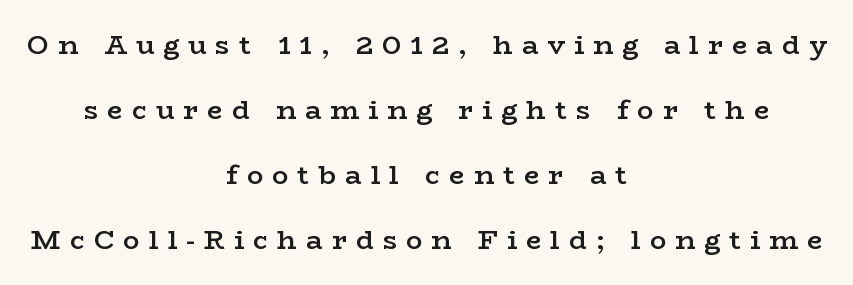
Q: Is the text bold? A: Semi-bold.
Q: Is the text italic (slanted)? A: No, it is upright.
Q: Is the text underlined? A: No.
Q: How is the paragraph aligned? A: Centered.
Q: Is the spacing between letters normal or unusually wide? A: Unusually wide.
Q: Is the spacing between lines tight, normal or loose? A: Loose.
